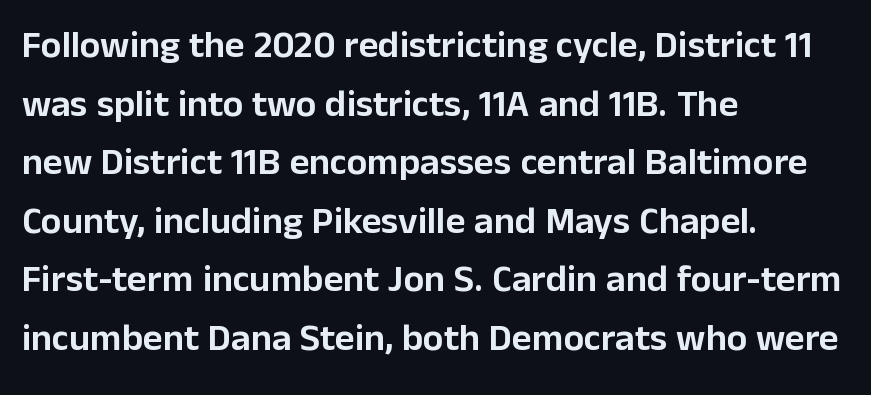
{"serif": "no", "italic": "no", "width": "normal", "stroke_contrast": "low", "x_height": "medium", "monospaced": "no", "underline": "no", "align": "left", "line_spacing": "normal", "line_spacing_ratio": 1.54, "letter_spacing": "normal", "letter_spacing_em": 0.0, "glyph_px": 38}
